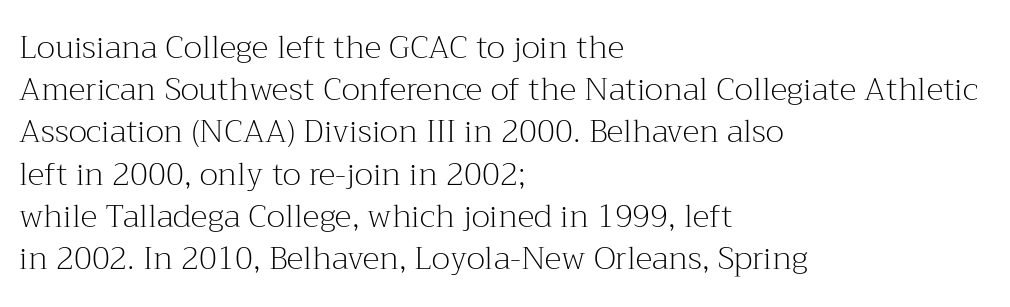
Q: Is the text bold? A: No.
Q: Is the text italic (slanted)? A: No, it is upright.
Q: Is the typeface a serif or a sans-serif typeface? A: Serif.
Q: Is the text underlined? A: No.
Q: How is the paragraph aligned? A: Left-aligned.
Q: Is the spacing between letters normal or unusually wide? A: Normal.
Q: Is the spacing between lines tight, normal or loose? A: Normal.
Q: Width (condensed, normal, or wide)? A: Normal.
Q: Stroke contrast? A: Medium.
Q: x-height? A: Medium.
Q: Monospaced? A: No.
